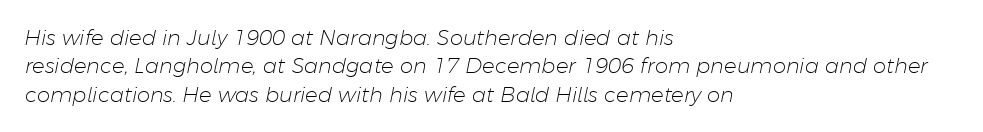
The image shows 21 px text type, italic (leaning right); set left-aligned, normal line spacing (1.35x), normal letter spacing, not underlined.
